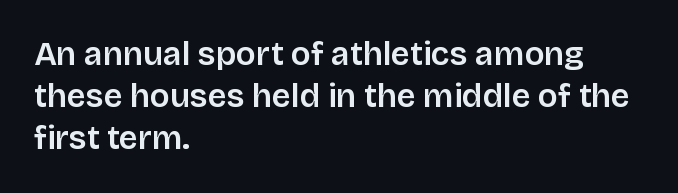
Q: Is the text italic (slanted)? A: No, it is upright.
Q: Is the typeface a serif or a sans-serif typeface? A: Sans-serif.
Q: Is the text underlined? A: No.
Q: How is the paragraph aligned? A: Left-aligned.
Q: Is the spacing between letters normal or unusually wide? A: Normal.
Q: Is the spacing between lines tight, normal or loose? A: Normal.
Q: Width (condensed, normal, or wide)? A: Normal.
Q: Stroke contrast? A: Low.
Q: x-height? A: Large.
Q: Monospaced? A: No.
